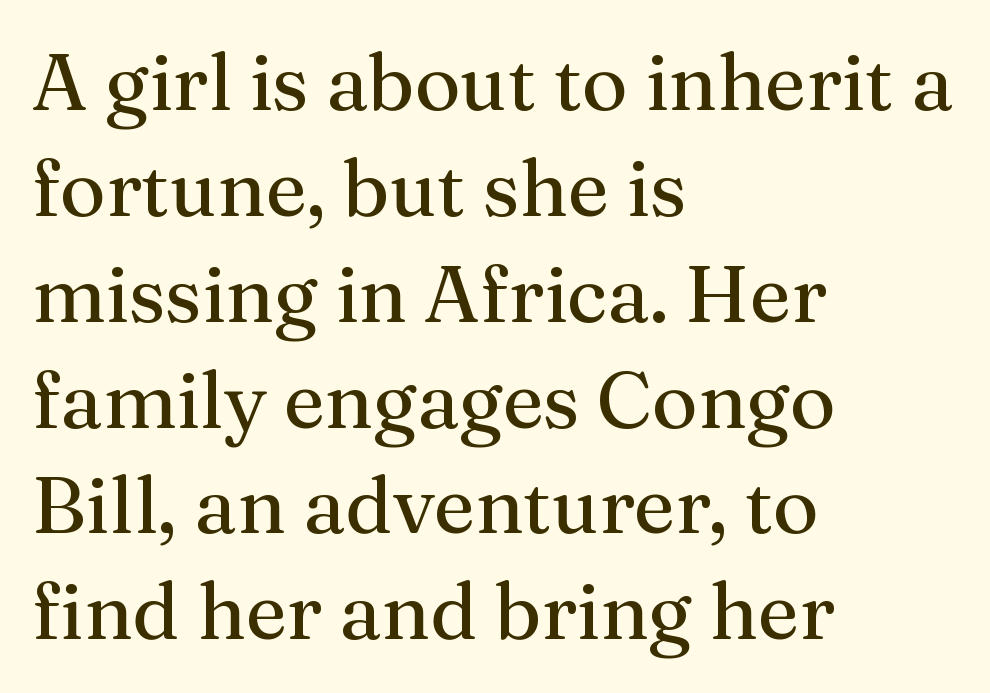
The image shows 79 px regular-weight serif type, upright; set left-aligned, normal line spacing (1.34x), normal letter spacing, not underlined; medium stroke contrast and a medium x-height.
